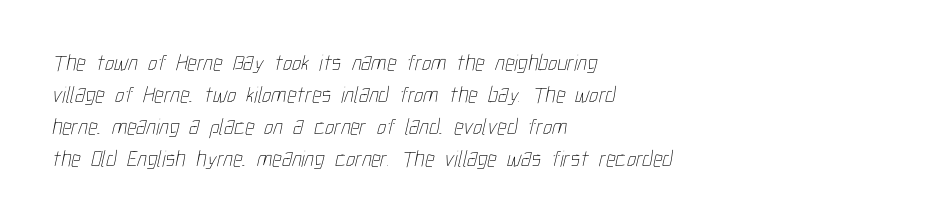
The image shows 23 px text type; set left-aligned, normal line spacing (1.39x), normal letter spacing, not underlined.
